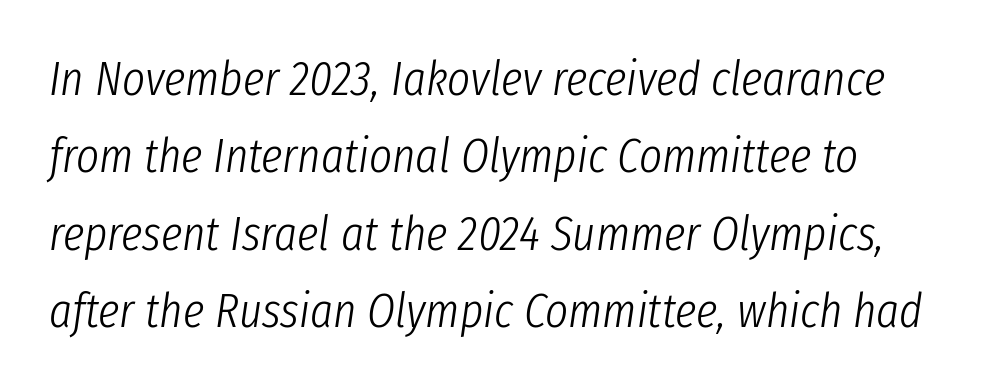
{"italic": "yes", "lean": "right", "slant_degrees": 8, "bold": "no", "weight": "light", "width": "condensed", "stroke_contrast": "low", "x_height": "medium", "monospaced": "no", "underline": "no", "line_spacing": "normal", "line_spacing_ratio": 1.58, "letter_spacing": "normal", "letter_spacing_em": 0.0, "glyph_px": 49}
